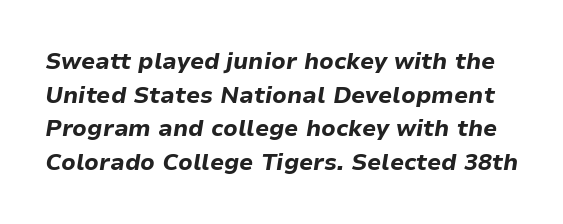
The image shows 23 px bold type, italic (leaning right); set normal line spacing (1.46x), normal letter spacing, not underlined.
